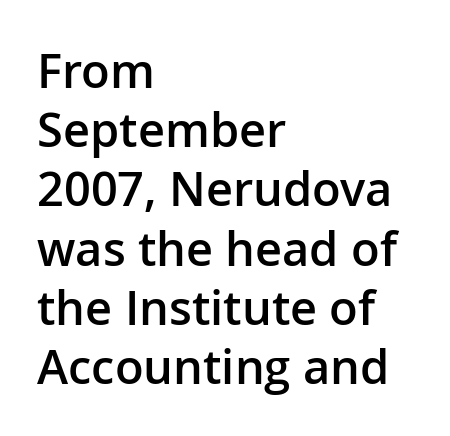
The image shows 47 px semibold sans-serif type, upright; set left-aligned, normal line spacing (1.26x), normal letter spacing, not underlined; low stroke contrast and a medium x-height.
